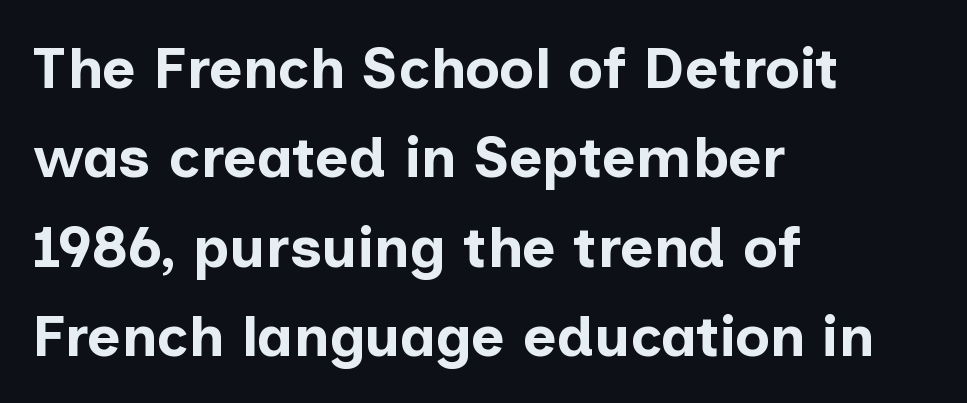
The image shows 58 px bold sans-serif type, upright; set left-aligned, normal line spacing (1.54x), normal letter spacing, not underlined; low stroke contrast and a medium x-height.
